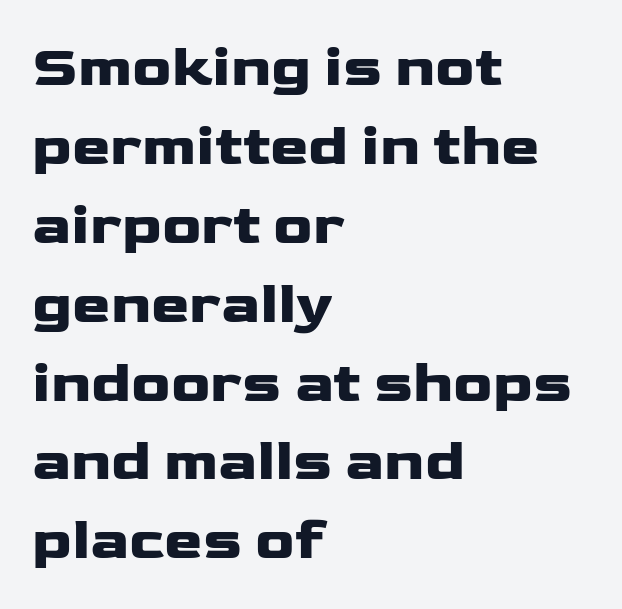
{"serif": "no", "italic": "no", "bold": "yes", "weight": "heavy", "width": "wide", "stroke_contrast": "low", "x_height": "medium", "monospaced": "no", "underline": "no", "align": "left", "line_spacing": "normal", "line_spacing_ratio": 1.36, "letter_spacing": "normal", "letter_spacing_em": 0.0, "glyph_px": 58}
